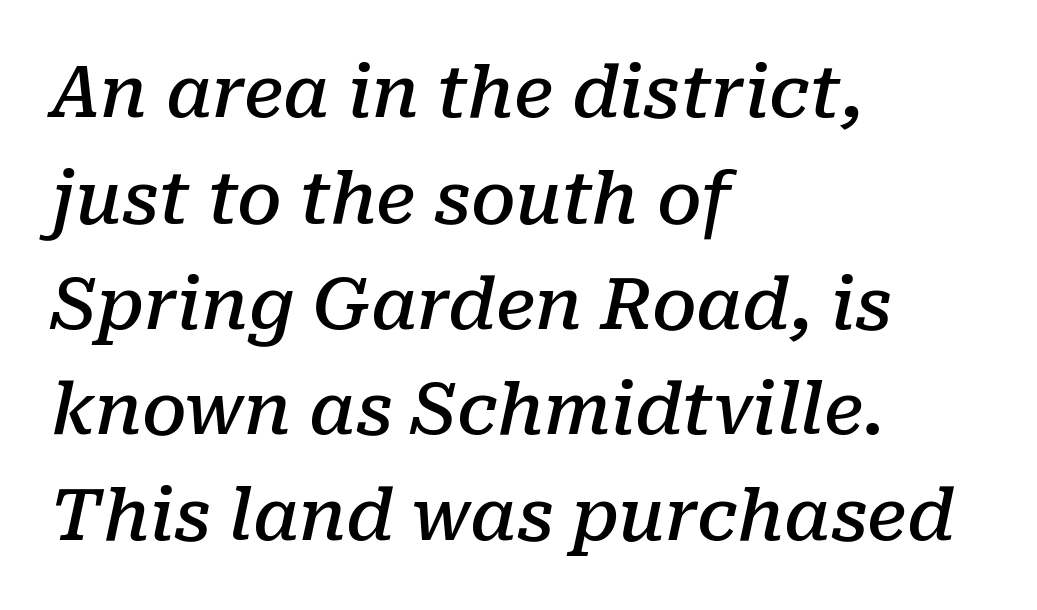
{"serif": "yes", "italic": "yes", "lean": "right", "slant_degrees": 10, "bold": "semi", "weight": "semibold", "width": "normal", "stroke_contrast": "low", "x_height": "medium", "monospaced": "no", "underline": "no", "align": "left", "line_spacing": "normal", "line_spacing_ratio": 1.49, "letter_spacing": "normal", "letter_spacing_em": 0.0, "glyph_px": 71}
